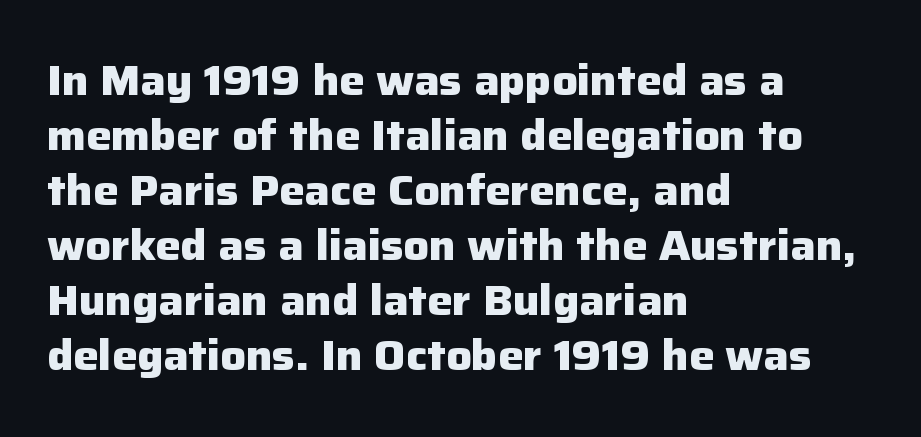
{"serif": "no", "italic": "no", "bold": "yes", "weight": "heavy", "width": "normal", "stroke_contrast": "low", "x_height": "medium", "monospaced": "no", "underline": "no", "align": "left", "line_spacing": "normal", "line_spacing_ratio": 1.31, "letter_spacing": "normal", "letter_spacing_em": 0.0, "glyph_px": 42}
